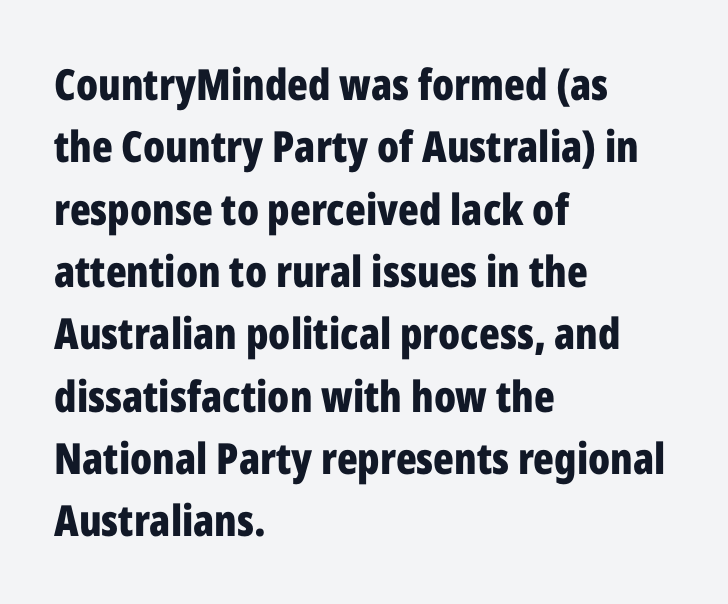
Examine the stroke ends and you'll find no serifs. Notice how descenders clear the ascenders below comfortably — that's standard leading. These lines are set flush left with a ragged right edge. Descender tails drop into unmarked territory.
